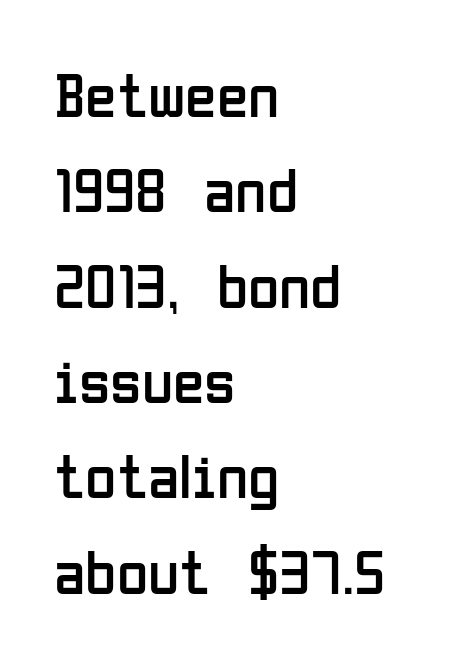
{"serif": "no", "italic": "no", "bold": "no", "weight": "regular", "width": "condensed", "stroke_contrast": "low", "x_height": "medium", "monospaced": "no", "underline": "no", "align": "left", "line_spacing": "normal", "line_spacing_ratio": 1.49, "letter_spacing": "normal", "letter_spacing_em": 0.0, "glyph_px": 64}
